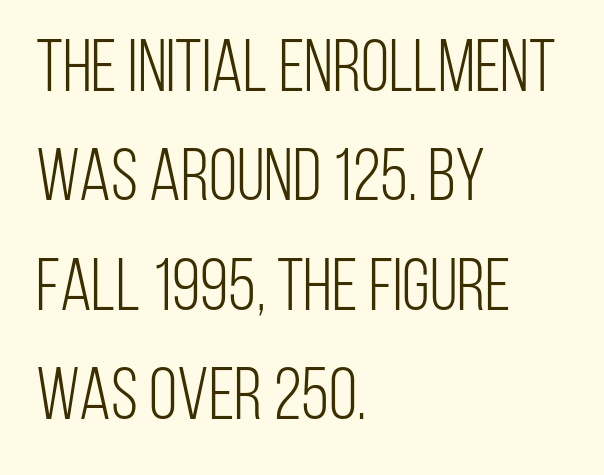
The image shows 73 px light, condensed sans-serif type, upright; set left-aligned, normal line spacing (1.5x), normal letter spacing, not underlined; low stroke contrast and a large x-height.
